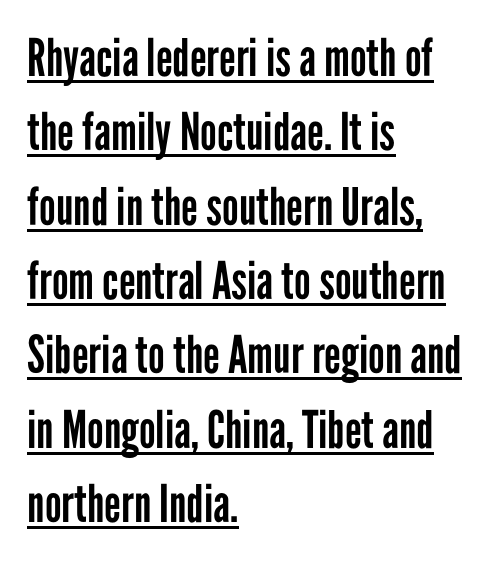
The text block is weighted toward the left margin, trailing off unevenly rightward. Proportional: the letters do not fall into vertical columns. Nothing heavy about these letters — not bold at all. A baseline rule has been typeset under these characters. Every stem runs plumb, perpendicular to the baseline. Observe the ordinary spacing: letters are neighbours, not strangers.
